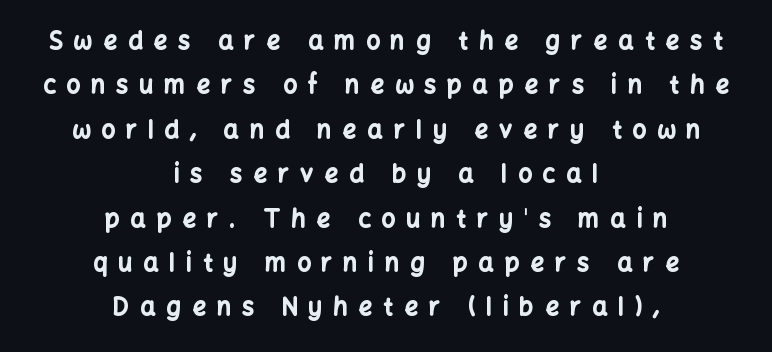
{"italic": "no", "bold": "yes", "underline": "no", "align": "center", "line_spacing_ratio": 1.85, "letter_spacing": "wide", "letter_spacing_em": 0.46, "glyph_px": 24}
